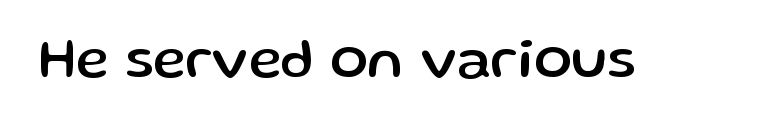
{"serif": "no", "italic": "no", "width": "normal", "stroke_contrast": "low", "x_height": "medium", "monospaced": "no", "underline": "no", "letter_spacing": "normal", "letter_spacing_em": 0.0, "glyph_px": 56}
